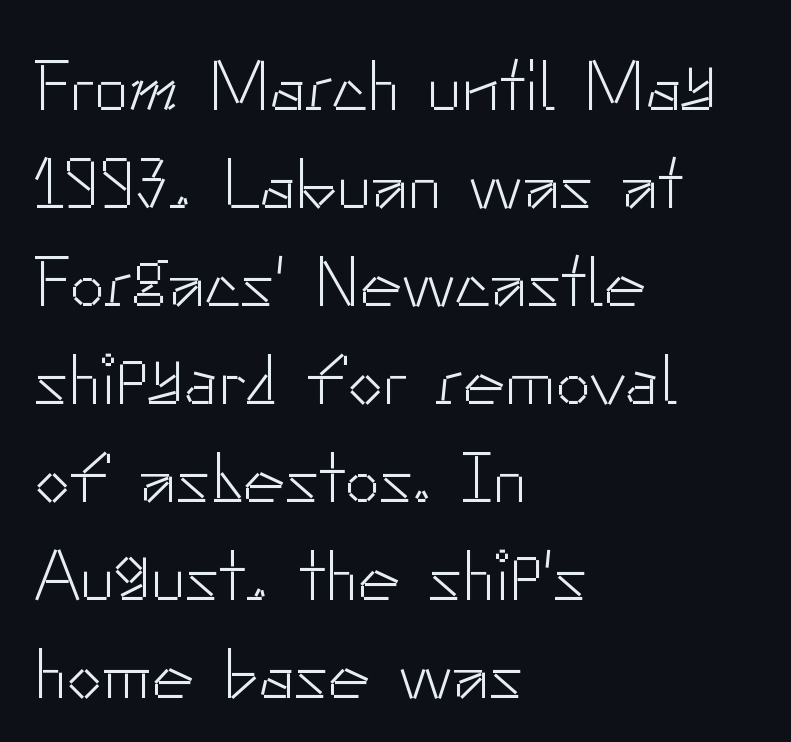
The image shows 71 px light sans-serif type, upright; set left-aligned, normal line spacing (1.38x), normal letter spacing, not underlined; low stroke contrast and a small x-height.
